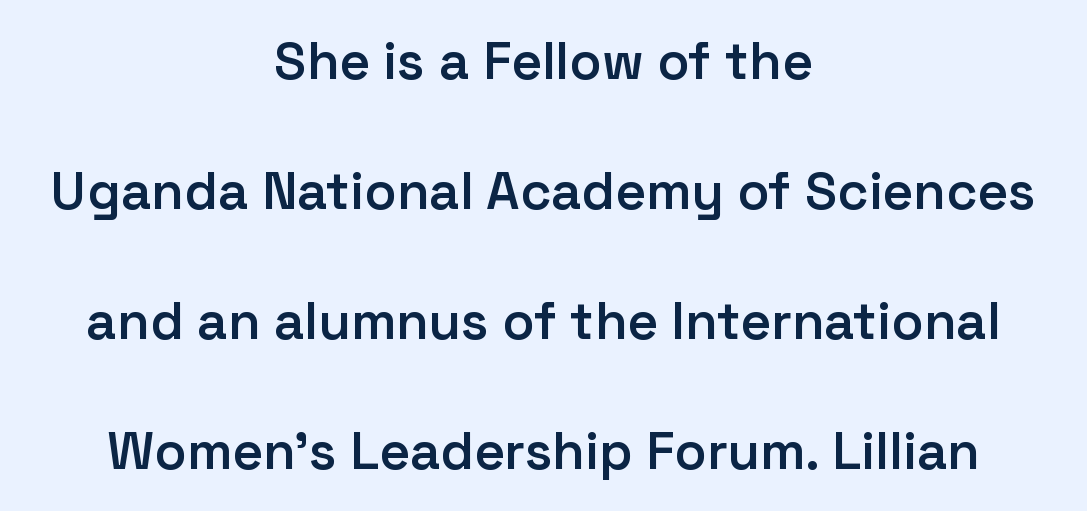
As a designer I'd log this as weight 600, semibold. Look at the bottom of the vertical strokes: they stop flat, with no serifs. Looks like regular typesetting: each glyph gets only the width it needs. Horizontal alignment here is central, giving a formal, balanced look.
